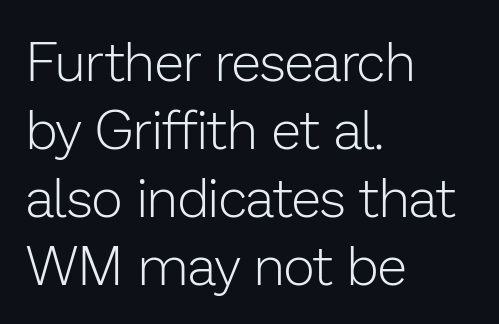
The image shows 54 px light sans-serif type, upright; set left-aligned, normal line spacing (1.26x), normal letter spacing, not underlined; low stroke contrast and a medium x-height.
